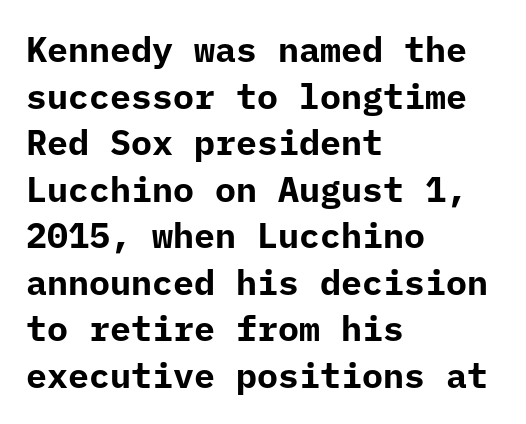
{"serif": "no", "italic": "no", "bold": "yes", "weight": "bold", "width": "normal", "stroke_contrast": "low", "x_height": "medium", "monospaced": "yes", "underline": "no", "align": "left", "line_spacing": "normal", "line_spacing_ratio": 1.33, "letter_spacing": "normal", "letter_spacing_em": 0.0, "glyph_px": 35}
